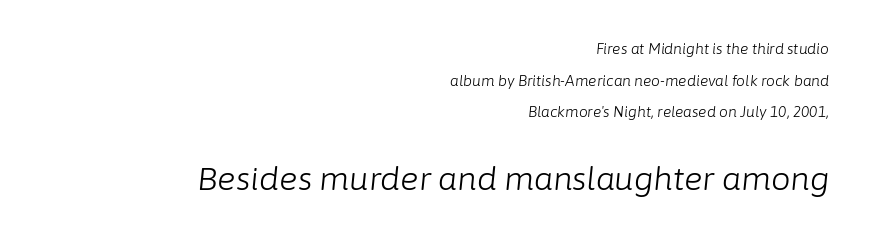
{"italic": "yes", "lean": "right", "slant_degrees": 6, "bold": "no", "weight": "light", "width": "normal", "stroke_contrast": "low", "x_height": "medium", "monospaced": "no", "underline": "no", "align": "right", "line_spacing": "loose", "line_spacing_ratio": 2.26, "letter_spacing": "normal", "letter_spacing_em": 0.0, "larger_block": "second", "size_ratio": 2.21, "glyph_px": 31}
